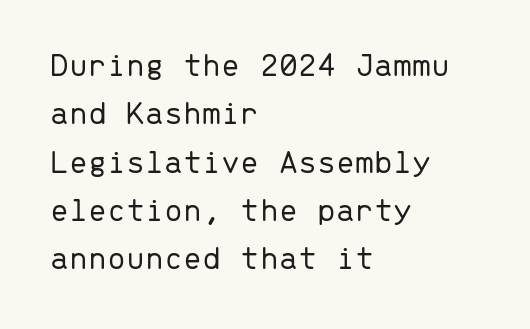
{"serif": "no", "italic": "no", "bold": "no", "weight": "light", "width": "normal", "stroke_contrast": "low", "x_height": "medium", "monospaced": "yes", "underline": "no", "align": "left", "line_spacing": "normal", "line_spacing_ratio": 1.42, "letter_spacing": "normal", "letter_spacing_em": 0.0, "glyph_px": 34}
